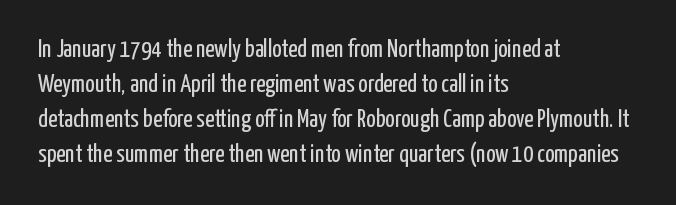
Q: Is the text bold? A: No.
Q: Is the text italic (slanted)? A: No, it is upright.
Q: Is the text underlined? A: No.
Q: How is the paragraph aligned? A: Left-aligned.
Q: Is the spacing between letters normal or unusually wide? A: Normal.
Q: Is the spacing between lines tight, normal or loose? A: Normal.
